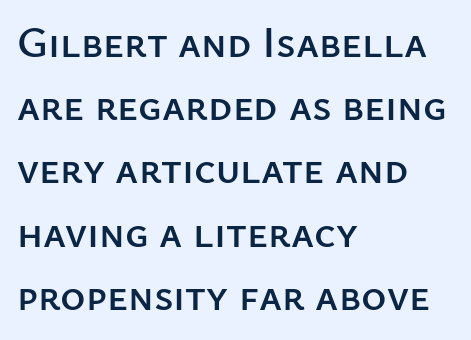
{"serif": "no", "italic": "no", "width": "normal", "stroke_contrast": "low", "x_height": "medium", "monospaced": "no", "underline": "no", "align": "left", "line_spacing": "normal", "line_spacing_ratio": 1.47, "letter_spacing": "normal", "letter_spacing_em": 0.0, "glyph_px": 43}
